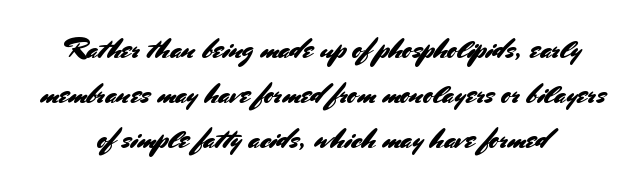
{"serif": "no", "width": "normal", "stroke_contrast": "medium", "x_height": "small", "monospaced": "no", "underline": "no", "line_spacing": "normal", "line_spacing_ratio": 1.56, "letter_spacing": "normal", "letter_spacing_em": 0.0, "glyph_px": 29}
